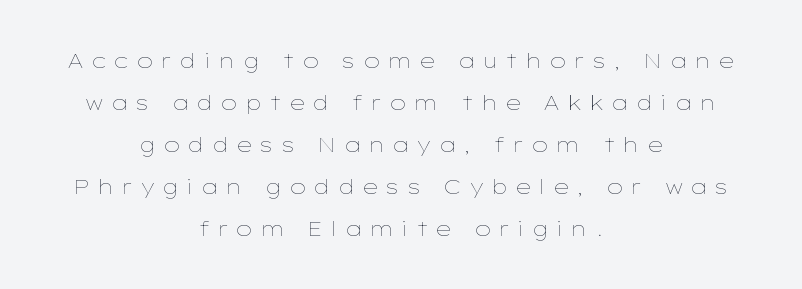
{"italic": "no", "bold": "no", "underline": "no", "align": "center", "line_spacing": "loose", "line_spacing_ratio": 2.1, "letter_spacing": "wide", "letter_spacing_em": 0.33, "glyph_px": 20}
